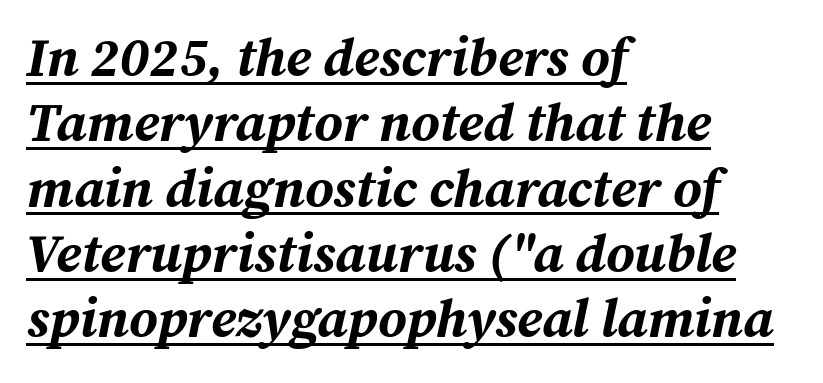
The image shows 54 px bold type, italic (leaning right); set left-aligned, line spacing 1.21x, normal letter spacing, underlined; medium stroke contrast and a medium x-height.
